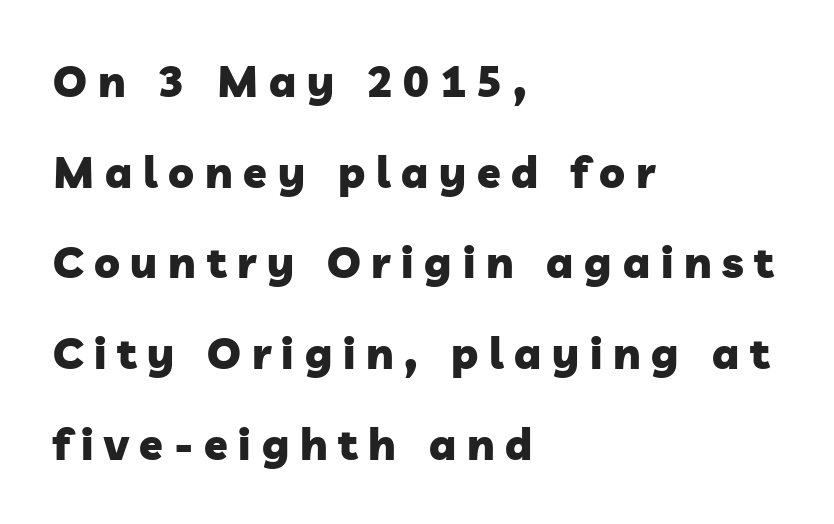
Q: Is the text bold? A: Yes.
Q: Is the typeface a serif or a sans-serif typeface? A: Sans-serif.
Q: Is the text underlined? A: No.
Q: How is the paragraph aligned? A: Left-aligned.
Q: Is the spacing between letters normal or unusually wide? A: Unusually wide.
Q: Is the spacing between lines tight, normal or loose? A: Loose.
Q: Width (condensed, normal, or wide)? A: Normal.
Q: Stroke contrast? A: Low.
Q: x-height? A: Medium.
Q: Monospaced? A: No.
